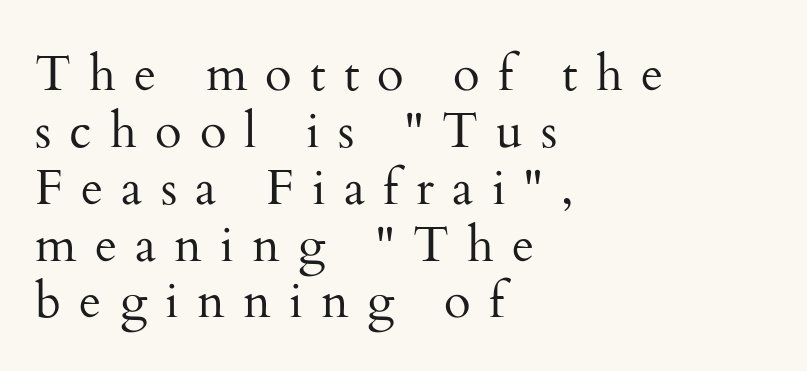
Q: Is the text bold? A: No.
Q: Is the text italic (slanted)? A: No, it is upright.
Q: Is the typeface a serif or a sans-serif typeface? A: Serif.
Q: Is the text underlined? A: No.
Q: How is the paragraph aligned? A: Left-aligned.
Q: Is the spacing between letters normal or unusually wide? A: Unusually wide.
Q: Width (condensed, normal, or wide)? A: Normal.
Q: Stroke contrast? A: Medium.
Q: x-height? A: Small.
Q: Monospaced? A: No.
